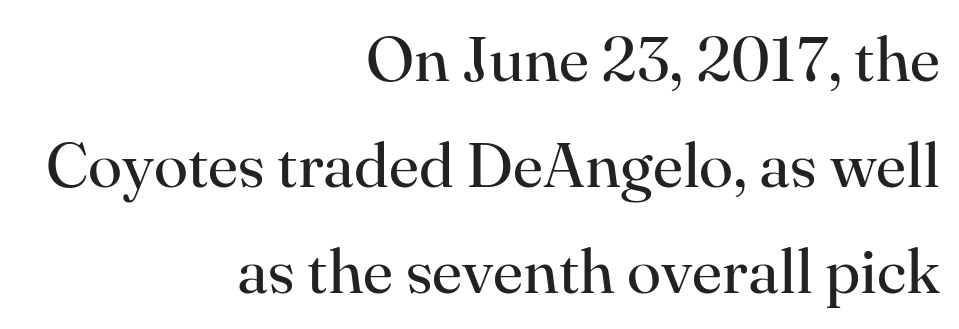
The image shows 63 px regular-weight serif type, upright; set right-aligned, normal line spacing (1.68x), normal letter spacing, not underlined; high stroke contrast and a small x-height.
